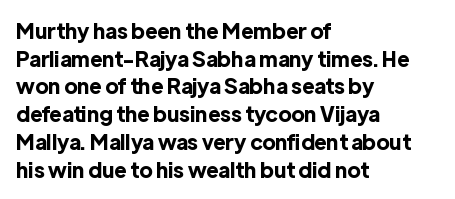
It's the straight-up-and-down kind of type. The words here are not underlined. Summary of vertical rhythm: regular, with standard interline spacing. Alignment: flush left. The rendering keeps characters at their native spacing.
